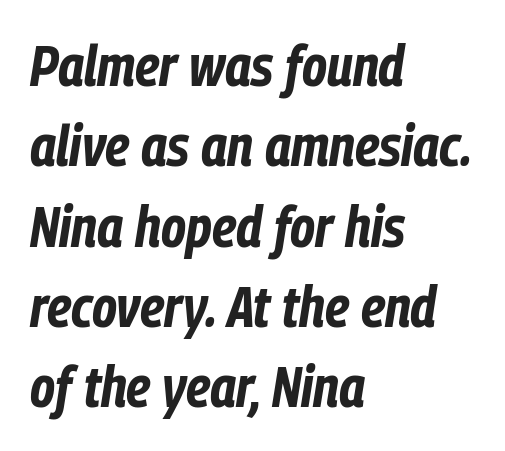
The image shows 57 px bold, condensed type, italic (leaning right); set left-aligned, normal line spacing (1.41x), normal letter spacing, not underlined; low stroke contrast and a medium x-height.
